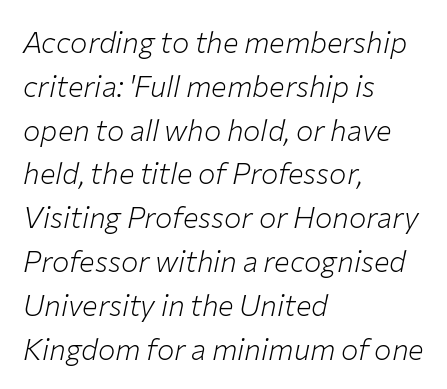
{"italic": "yes", "lean": "right", "slant_degrees": 12, "bold": "no", "weight": "light", "width": "normal", "stroke_contrast": "low", "x_height": "medium", "monospaced": "no", "underline": "no", "align": "left", "line_spacing": "normal", "line_spacing_ratio": 1.51, "letter_spacing": "normal", "letter_spacing_em": 0.0, "glyph_px": 29}
